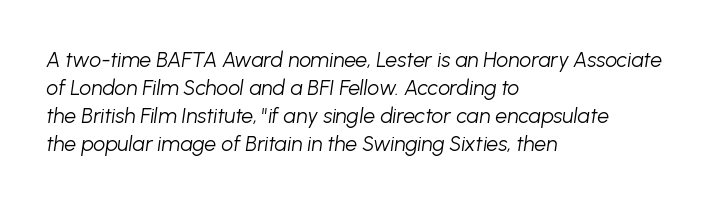
{"italic": "yes", "lean": "right", "slant_degrees": 8, "bold": "no", "underline": "no", "align": "left", "line_spacing": "normal", "line_spacing_ratio": 1.34, "letter_spacing": "normal", "letter_spacing_em": 0.0, "glyph_px": 21}
